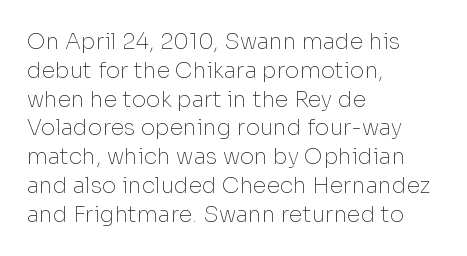
No extra ink here — the face is not bold. The ragged edge is on the right, which tells us the setting is flush left. Decoration check: the copy has no underline. Between one letter and the next there's only the usual sliver of space. No italicization has been applied; the sample stays upright. Successive baselines arrive at the customary interval.
